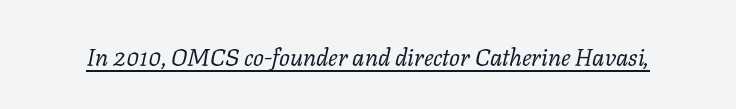
{"italic": "yes", "lean": "right", "slant_degrees": 11, "bold": "no", "underline": "yes", "letter_spacing": "normal", "letter_spacing_em": 0.0, "glyph_px": 24}
